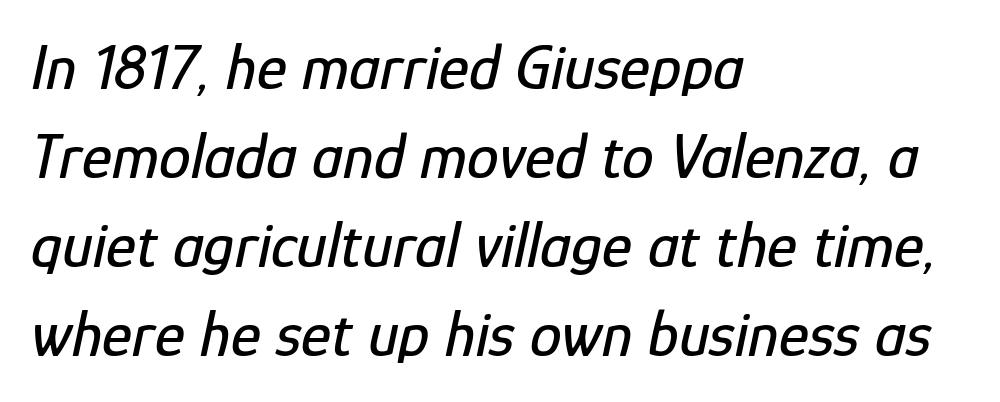
This rendering leaves character spacing at its baseline value. Typeset ragged right — the left edge is the straight one. You can tell it's italic because the verticals aren't actually vertical. The rows are spaced the way most documents space them. Do the characters align in a grid? No, the font is proportional. A clean baseline with only descenders dipping below it.
